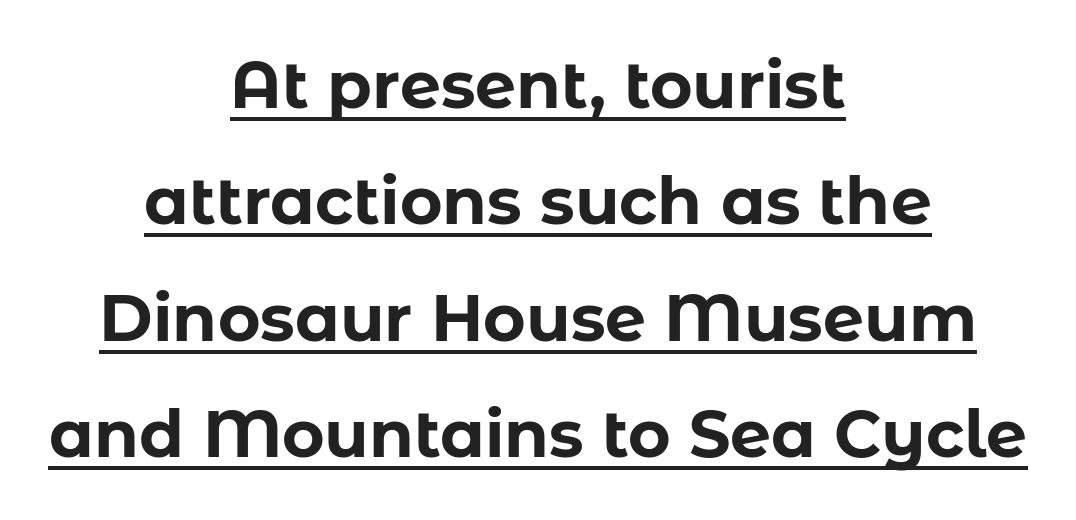
What stands out about the letter spacing? Nothing — it is the standard amount. Does the lettering tilt? It doesn't — this is upright. Summary of weight: heavy, a full bold. The passage is arranged like a title page — every line centered.
